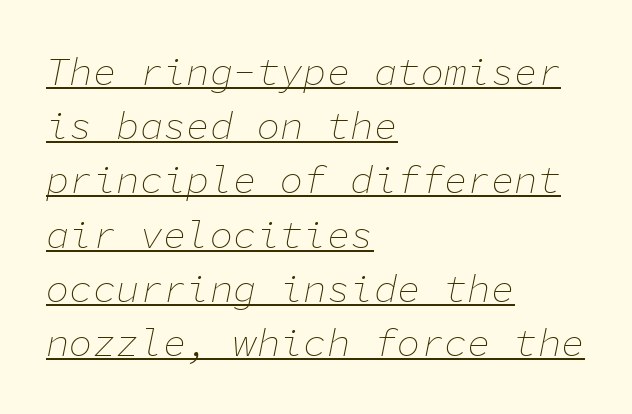
{"italic": "yes", "lean": "right", "slant_degrees": 11, "bold": "no", "weight": "thin", "width": "normal", "stroke_contrast": "low", "x_height": "medium", "monospaced": "yes", "underline": "yes", "align": "left", "line_spacing": "normal", "line_spacing_ratio": 1.39, "letter_spacing": "normal", "letter_spacing_em": 0.0, "glyph_px": 39}
